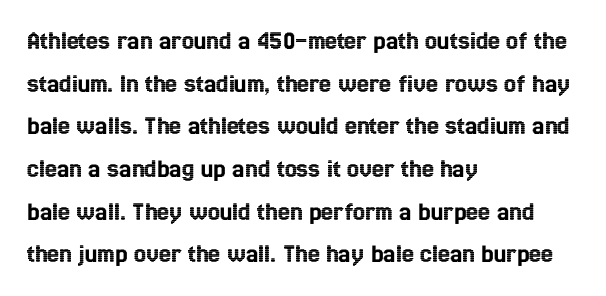
The image shows 27 px text type, upright; set left-aligned, normal line spacing (1.58x), normal letter spacing, not underlined.
